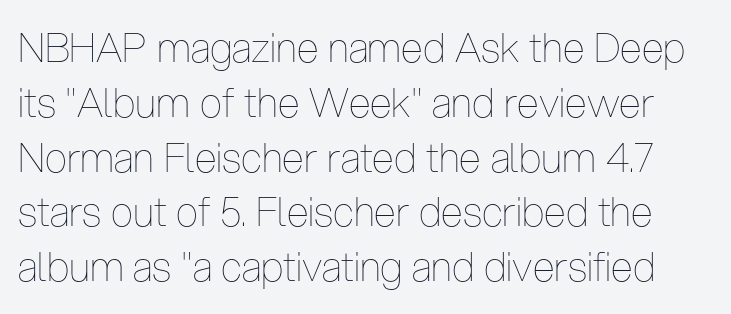
Q: Is the text bold? A: No.
Q: Is the text italic (slanted)? A: No, it is upright.
Q: Is the text underlined? A: No.
Q: Is the spacing between letters normal or unusually wide? A: Normal.
Q: Is the spacing between lines tight, normal or loose? A: Normal.
Q: Width (condensed, normal, or wide)? A: Condensed.
Q: Stroke contrast? A: Low.
Q: x-height? A: Medium.
Q: Monospaced? A: No.
